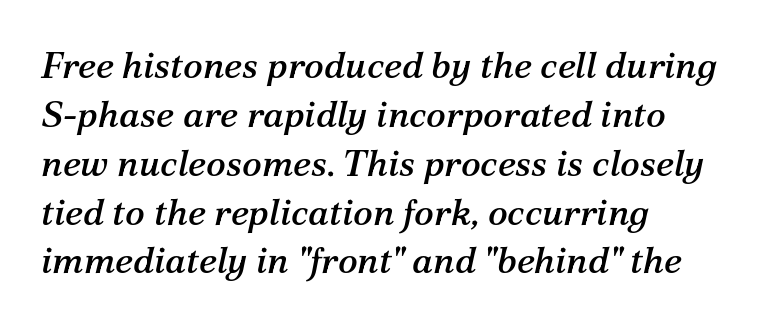
{"serif": "yes", "italic": "yes", "lean": "right", "slant_degrees": 12, "width": "normal", "stroke_contrast": "medium", "x_height": "medium", "monospaced": "no", "underline": "no", "align": "left", "line_spacing": "normal", "line_spacing_ratio": 1.32, "letter_spacing": "normal", "letter_spacing_em": 0.0, "glyph_px": 37}
